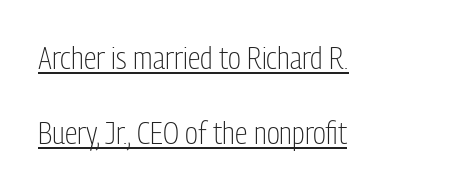
The cut favours lightness, reaching ordinary text weight at its darkest. Caption: standard tracking, unaltered. This sample has the flowing, uneven cadence of proportional lettering. The passage shown is typeset with a sans-serif family.
